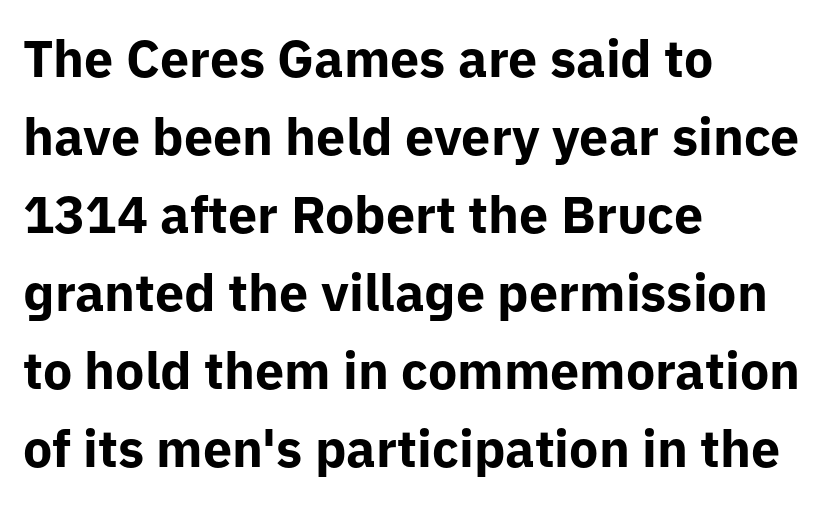
Clear beneath every line of the passage. These lines are composed in type without serifs. In terms of posture, this sample is upright. Set as a true bold cut, around the 700 mark.
